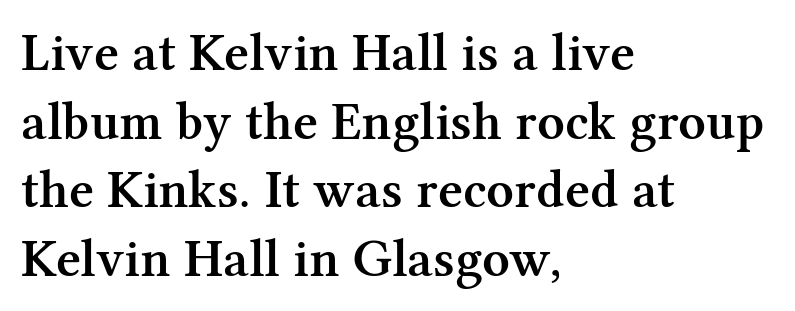
Q: Is the text bold? A: Semi-bold.
Q: Is the text italic (slanted)? A: No, it is upright.
Q: Is the typeface a serif or a sans-serif typeface? A: Serif.
Q: Is the text underlined? A: No.
Q: How is the paragraph aligned? A: Left-aligned.
Q: Is the spacing between letters normal or unusually wide? A: Normal.
Q: Is the spacing between lines tight, normal or loose? A: Normal.
Q: Width (condensed, normal, or wide)? A: Normal.
Q: Stroke contrast? A: Medium.
Q: x-height? A: Medium.
Q: Monospaced? A: No.
